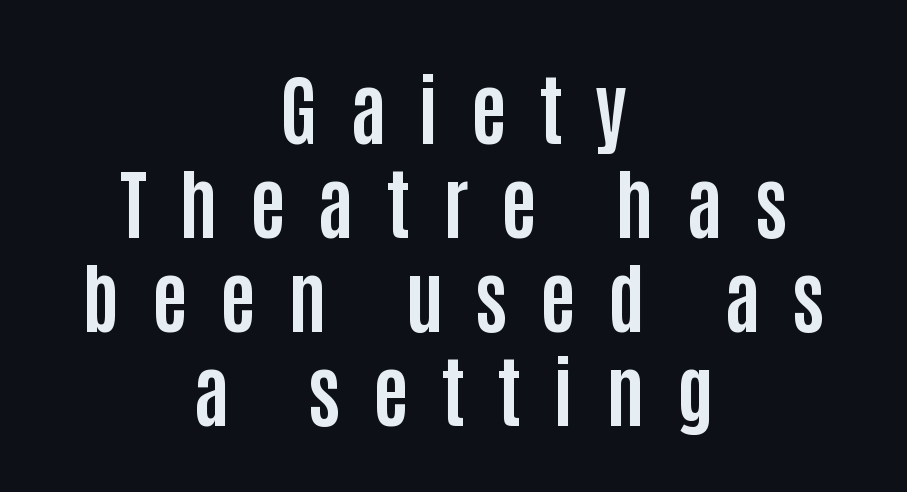
Q: Is the text bold? A: Yes.
Q: Is the text italic (slanted)? A: No, it is upright.
Q: Is the typeface a serif or a sans-serif typeface? A: Sans-serif.
Q: Is the text underlined? A: No.
Q: How is the paragraph aligned? A: Centered.
Q: Is the spacing between letters normal or unusually wide? A: Unusually wide.
Q: Width (condensed, normal, or wide)? A: Condensed.
Q: Stroke contrast? A: Low.
Q: x-height? A: Large.
Q: Monospaced? A: No.
